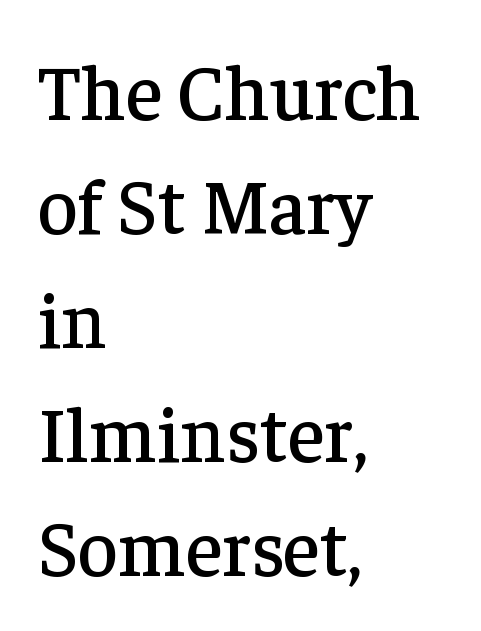
{"serif": "yes", "italic": "no", "width": "normal", "stroke_contrast": "low", "x_height": "medium", "monospaced": "no", "underline": "no", "align": "left", "line_spacing": "normal", "line_spacing_ratio": 1.46, "letter_spacing": "normal", "letter_spacing_em": 0.0, "glyph_px": 78}
